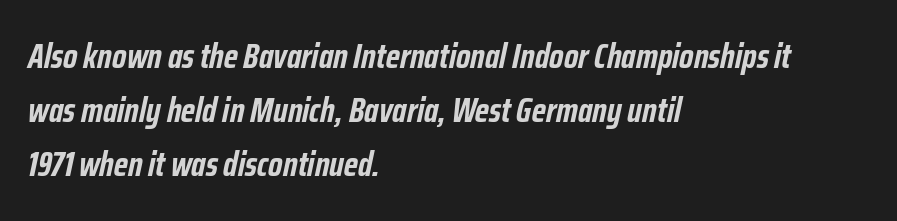
Q: Is the text bold? A: Yes.
Q: Is the text italic (slanted)? A: Yes, it leans right by about 12 degrees.
Q: Is the text underlined? A: No.
Q: How is the paragraph aligned? A: Left-aligned.
Q: Is the spacing between letters normal or unusually wide? A: Normal.
Q: Is the spacing between lines tight, normal or loose? A: Normal.
Q: Width (condensed, normal, or wide)? A: Condensed.
Q: Stroke contrast? A: Low.
Q: x-height? A: Medium.
Q: Monospaced? A: No.
